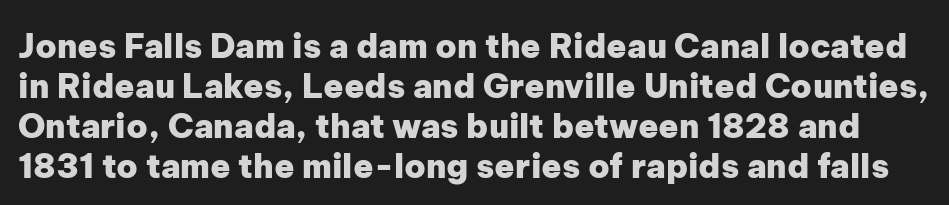
The image shows 33 px heavy sans-serif type, upright; set line spacing 1.21x, normal letter spacing, not underlined; low stroke contrast and a medium x-height.
